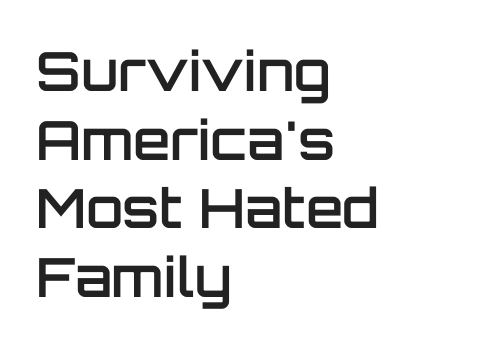
The image shows 54 px semibold sans-serif type, upright; set left-aligned, normal line spacing (1.27x), normal letter spacing, not underlined; low stroke contrast and a large x-height.
